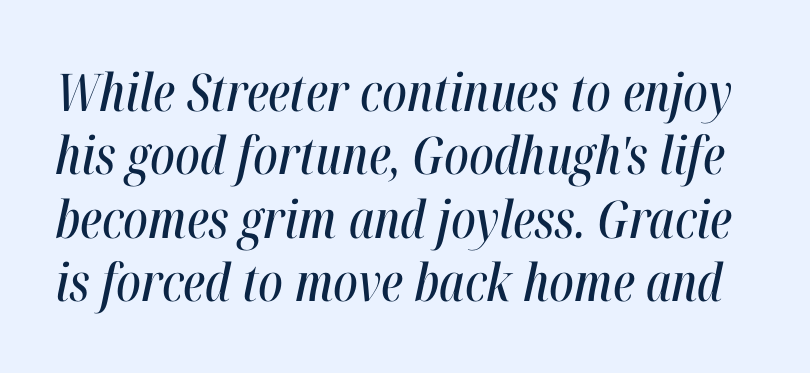
{"italic": "yes", "lean": "right", "slant_degrees": 12, "width": "condensed", "stroke_contrast": "high", "x_height": "medium", "monospaced": "no", "underline": "no", "line_spacing_ratio": 1.22, "letter_spacing": "normal", "letter_spacing_em": 0.0, "glyph_px": 52}
